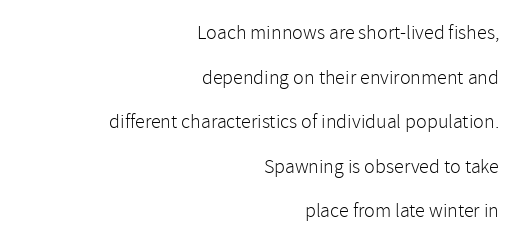
{"italic": "no", "bold": "no", "underline": "no", "align": "right", "line_spacing": "loose", "line_spacing_ratio": 2.23, "letter_spacing": "normal", "letter_spacing_em": 0.0, "glyph_px": 20}
